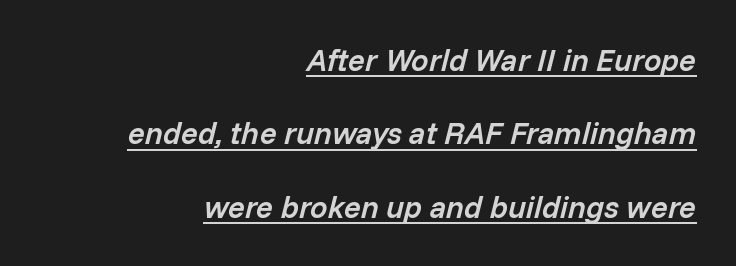
The image shows 31 px semibold type, italic (leaning right); set right-aligned, loose line spacing (2.37x), normal letter spacing, underlined; low stroke contrast and a medium x-height.
